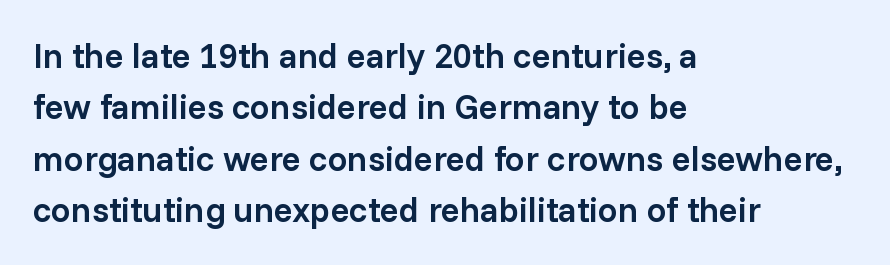
The image shows 35 px semibold sans-serif type, upright; set left-aligned, normal line spacing (1.47x), normal letter spacing, not underlined; low stroke contrast and a medium x-height.
